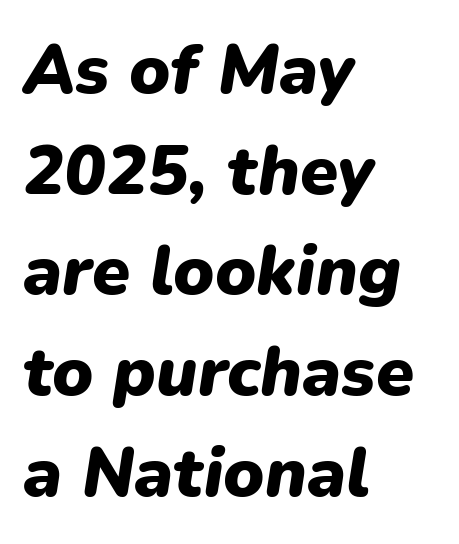
{"italic": "yes", "lean": "right", "slant_degrees": 9, "bold": "yes", "weight": "heavy", "width": "normal", "stroke_contrast": "low", "x_height": "medium", "monospaced": "no", "underline": "no", "align": "left", "line_spacing": "normal", "line_spacing_ratio": 1.46, "letter_spacing": "normal", "letter_spacing_em": 0.0, "glyph_px": 69}
